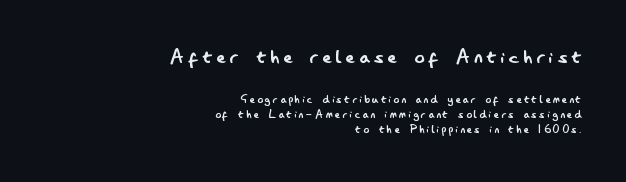
The image shows 25 px text type, upright; set right-aligned, tight line spacing (1.07x), not underlined; the first (top) block is 1.79x larger.
